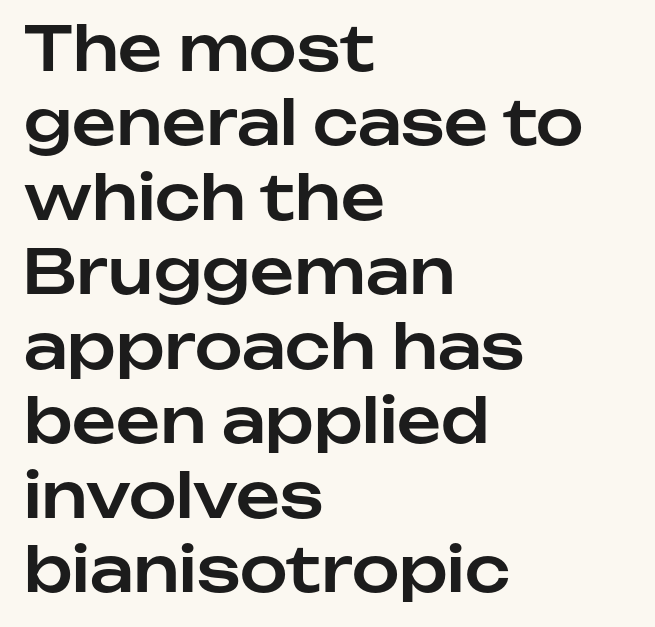
{"serif": "no", "italic": "no", "width": "normal", "stroke_contrast": "low", "x_height": "medium", "monospaced": "no", "underline": "no", "align": "left", "line_spacing_ratio": 1.22, "letter_spacing": "normal", "letter_spacing_em": 0.0, "glyph_px": 61}
